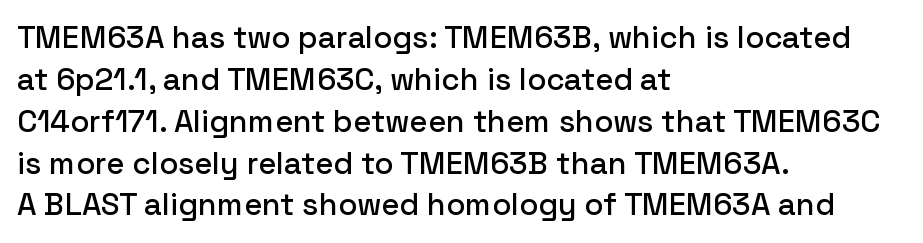
The image shows 31 px sans-serif type, upright; set left-aligned, normal line spacing (1.35x), normal letter spacing, not underlined; low stroke contrast and a medium x-height.
